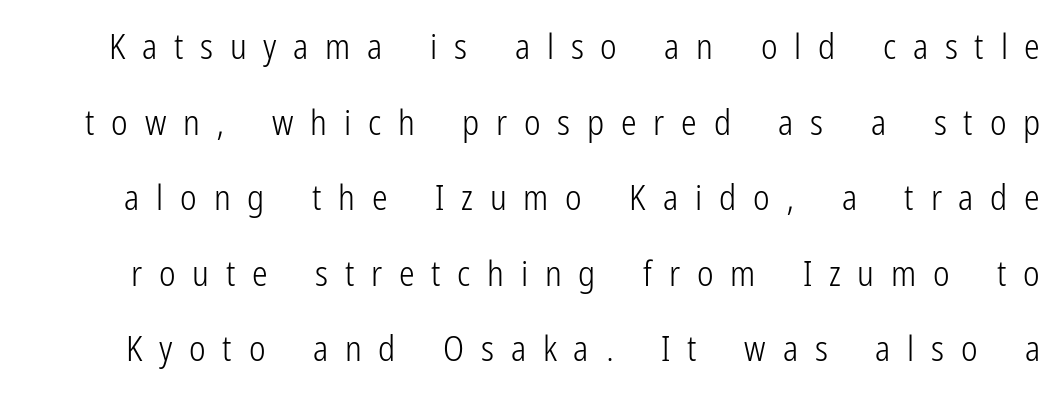
The image shows 35 px light, condensed sans-serif type, upright; set loose line spacing (2.16x), unusually wide letter spacing (+0.48 em), not underlined; low stroke contrast and a medium x-height.
